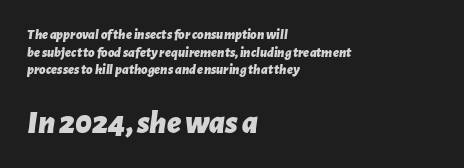
Q: Is the text bold? A: Yes.
Q: Is the text italic (slanted)? A: Yes, it leans right by about 7 degrees.
Q: Is the text underlined? A: No.
Q: How is the paragraph aligned? A: Left-aligned.
Q: Is the spacing between letters normal or unusually wide? A: Normal.
Q: Is the spacing between lines tight, normal or loose? A: Normal.
Q: Which block of text is set in a larger size, the first (top) or the second (bottom)? A: The second (bottom) one.
Q: Width (condensed, normal, or wide)? A: Normal.
Q: Stroke contrast? A: Low.
Q: x-height? A: Medium.
Q: Monospaced? A: No.
